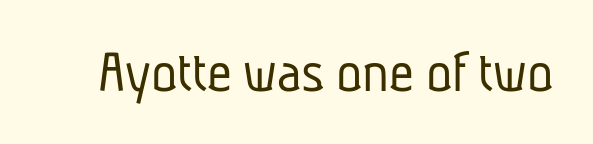
{"serif": "no", "bold": "no", "weight": "light", "width": "condensed", "stroke_contrast": "low", "x_height": "medium", "monospaced": "no", "underline": "no", "letter_spacing": "normal", "letter_spacing_em": 0.0, "glyph_px": 61}
